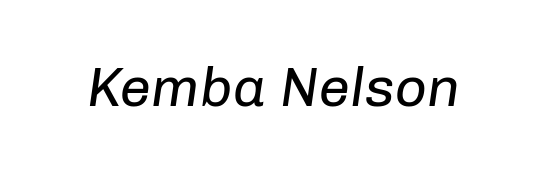
Think of a printed novel: that variable character pitch is what you see here. Letter spacing: default. Style check: oblique. Stroke mass is kept to a normal reading level or below.
